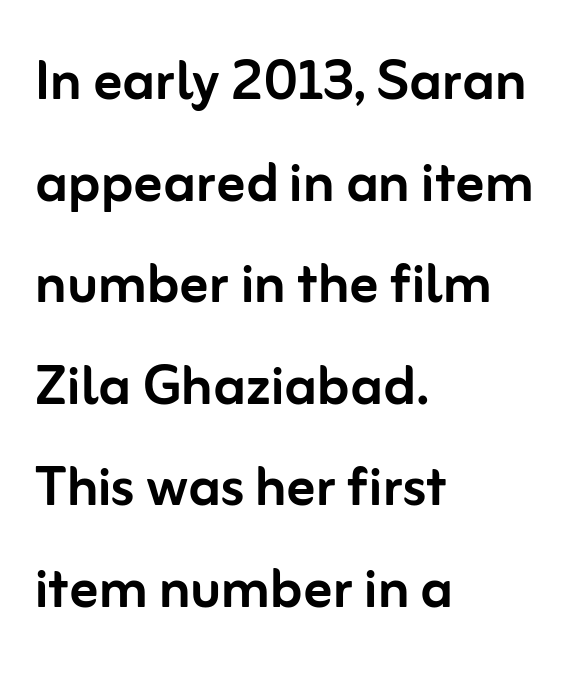
The foot of each line stays bare and open. You could not count columns in this text — the font is proportionally spaced. Style check: upright. The characters display no serif detailing; their extremities are plain. Is the letter spacing exaggerated? No — it looks like the ordinary default. Rows of type keep a routine distance in the vertical direction.
